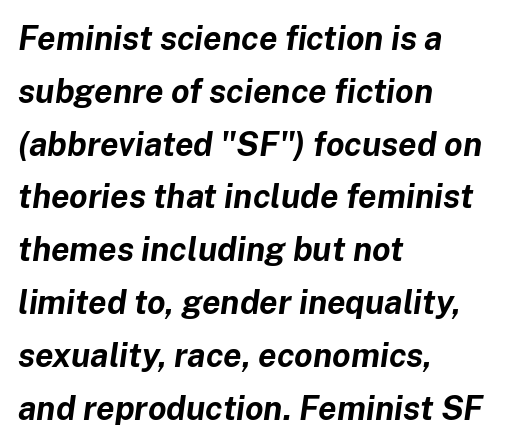
Descender tails drop into unmarked territory. Is the type slanted? Yes — the strokes lean at a clear angle. The rendering uses a bold face; every stroke is thick and dark. Caption: multi-line text, flush left, ragged right. Honestly, the letter spacing is just normal — you wouldn't notice it. Reading down the column, the eye jumps a familiar distance to each next line.
